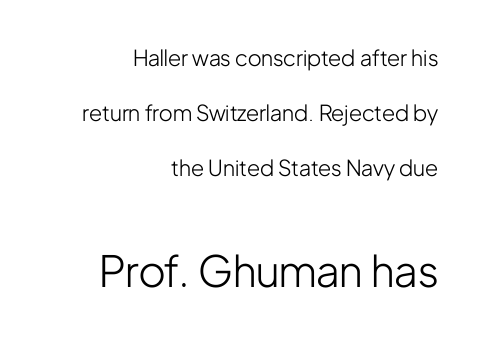
The image shows 43 px light, condensed sans-serif type, upright; set right-aligned, loose line spacing (2.49x), normal letter spacing, not underlined; the second (bottom) block is 1.95x larger; low stroke contrast and a medium x-height.
